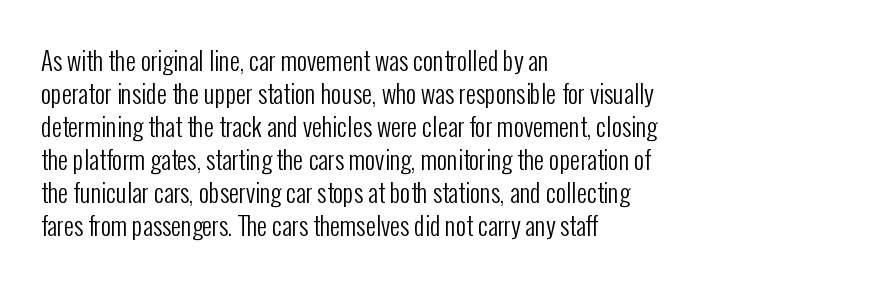
Q: Is the text bold? A: No.
Q: Is the text italic (slanted)? A: No, it is upright.
Q: Is the text underlined? A: No.
Q: How is the paragraph aligned? A: Left-aligned.
Q: Is the spacing between letters normal or unusually wide? A: Normal.
Q: Is the spacing between lines tight, normal or loose? A: Normal.
